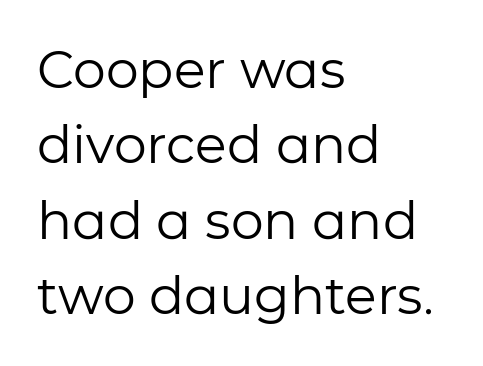
{"serif": "no", "italic": "no", "bold": "no", "weight": "regular", "width": "normal", "stroke_contrast": "low", "x_height": "medium", "monospaced": "no", "underline": "no", "align": "left", "line_spacing": "normal", "line_spacing_ratio": 1.45, "letter_spacing": "normal", "letter_spacing_em": 0.0, "glyph_px": 52}
